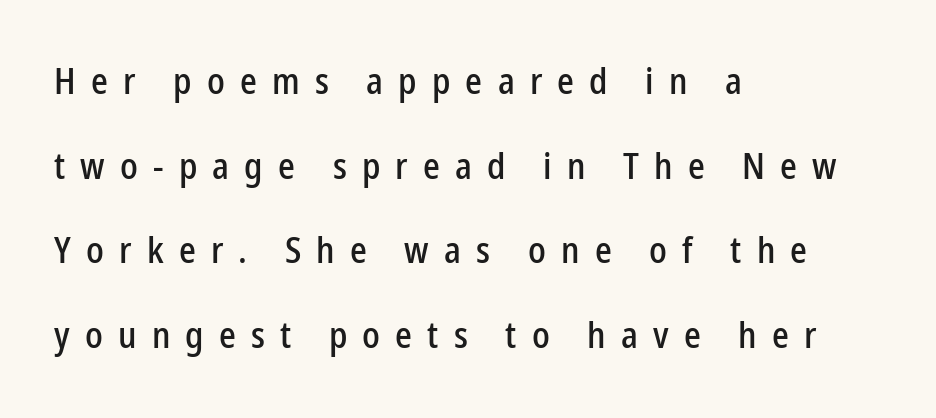
{"serif": "no", "italic": "no", "width": "condensed", "stroke_contrast": "low", "x_height": "medium", "monospaced": "no", "underline": "no", "align": "left", "line_spacing": "loose", "line_spacing_ratio": 2.29, "letter_spacing": "wide", "letter_spacing_em": 0.41, "glyph_px": 37}
